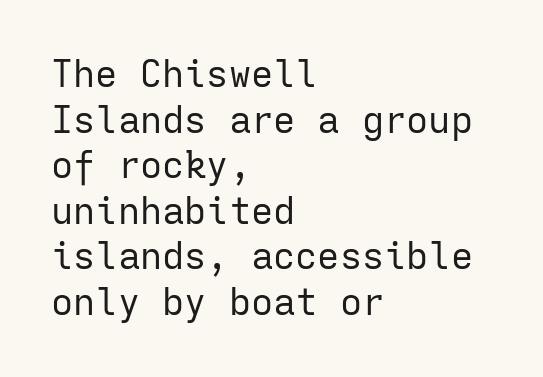
Q: Is the text bold? A: No.
Q: Is the text italic (slanted)? A: No, it is upright.
Q: Is the typeface a serif or a sans-serif typeface? A: Sans-serif.
Q: Is the text underlined? A: No.
Q: How is the paragraph aligned? A: Left-aligned.
Q: Is the spacing between letters normal or unusually wide? A: Normal.
Q: Width (condensed, normal, or wide)? A: Normal.
Q: Stroke contrast? A: Low.
Q: x-height? A: Medium.
Q: Monospaced? A: Yes.
